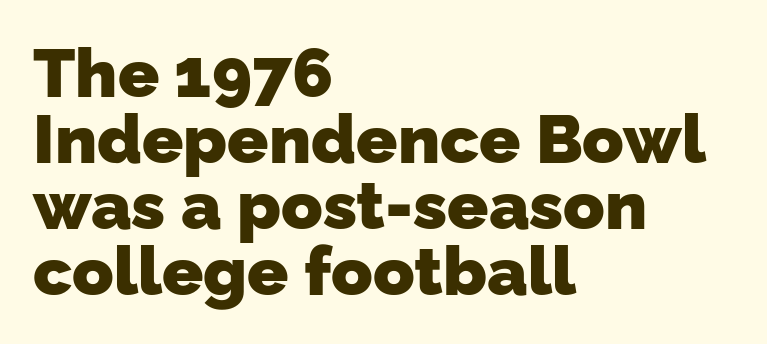
The image shows 68 px heavy sans-serif type; set left-aligned, tight line spacing (0.97x), normal letter spacing, not underlined; low stroke contrast and a medium x-height.
